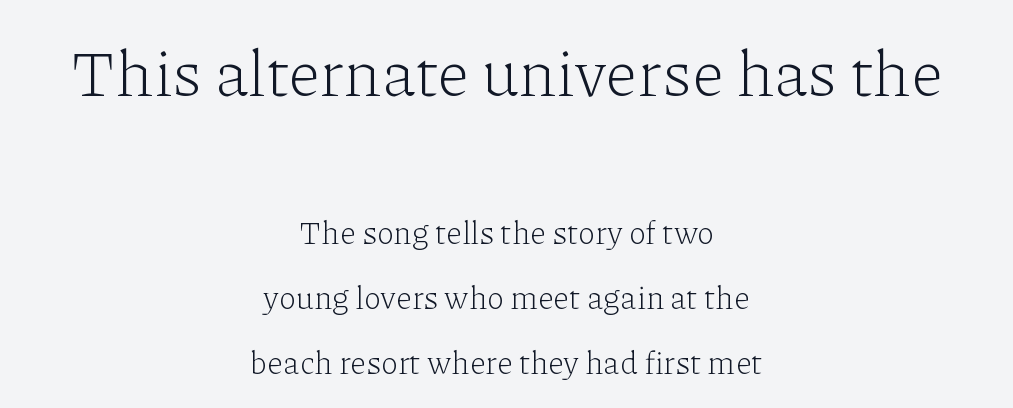
The image shows 65 px light serif type, upright; set centered, loose line spacing (2.04x), normal letter spacing, not underlined; the first (top) block is 2.03x larger; low stroke contrast and a medium x-height.
